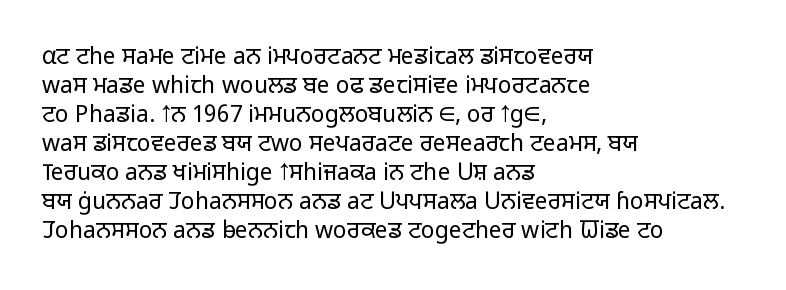
The image shows 23 px text type, upright; set left-aligned, normal line spacing (1.26x), normal letter spacing, not underlined.
